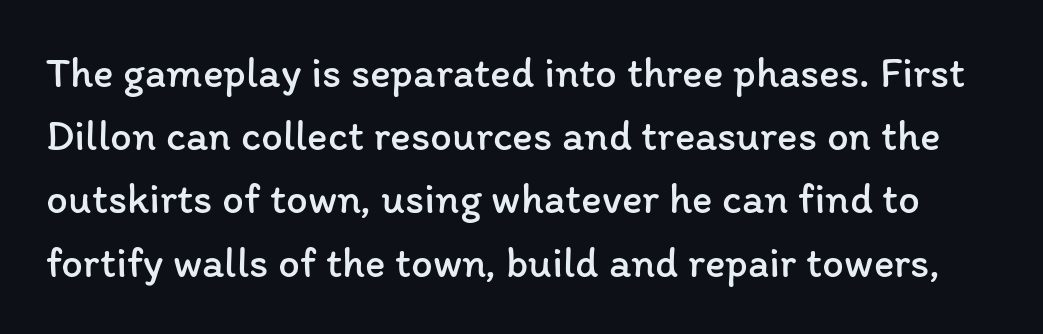
The face used here is proportionally spaced, like ordinary book or web type. Weight: regular or lighter. The rendering keeps characters at their native spacing. The passage shown is not underscored anywhere. The letters stand upright; this is a roman face. Evenly set lines give the paragraph a standard silhouette.
